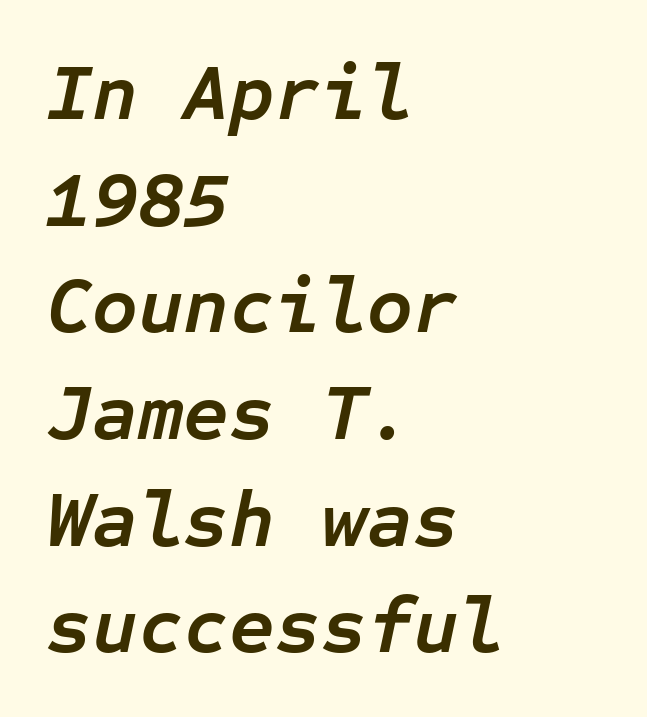
{"italic": "yes", "lean": "right", "slant_degrees": 12, "bold": "yes", "weight": "semibold", "width": "normal", "stroke_contrast": "low", "x_height": "medium", "monospaced": "yes", "underline": "no", "align": "left", "line_spacing": "normal", "line_spacing_ratio": 1.35, "letter_spacing": "normal", "letter_spacing_em": 0.0, "glyph_px": 79}
